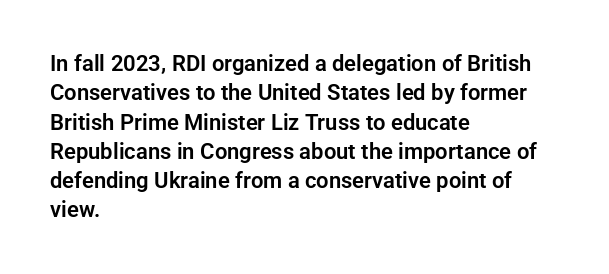
{"italic": "no", "underline": "no", "align": "left", "line_spacing": "normal", "line_spacing_ratio": 1.33, "letter_spacing": "normal", "letter_spacing_em": 0.0, "glyph_px": 22}
